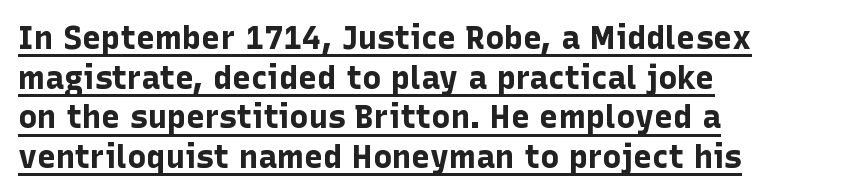
Q: Is the text bold? A: Yes.
Q: Is the text italic (slanted)? A: No, it is upright.
Q: Is the typeface a serif or a sans-serif typeface? A: Sans-serif.
Q: Is the text underlined? A: Yes.
Q: How is the paragraph aligned? A: Left-aligned.
Q: Is the spacing between letters normal or unusually wide? A: Normal.
Q: Width (condensed, normal, or wide)? A: Normal.
Q: Stroke contrast? A: Low.
Q: x-height? A: Medium.
Q: Monospaced? A: No.
